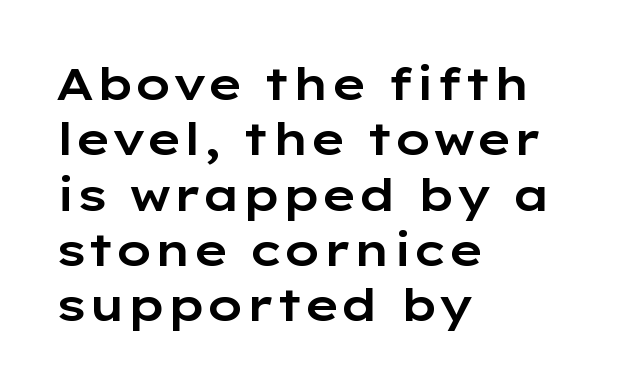
The image shows 45 px wide sans-serif type, upright; set left-aligned, line spacing 1.23x, normal letter spacing, not underlined; low stroke contrast and a medium x-height.
